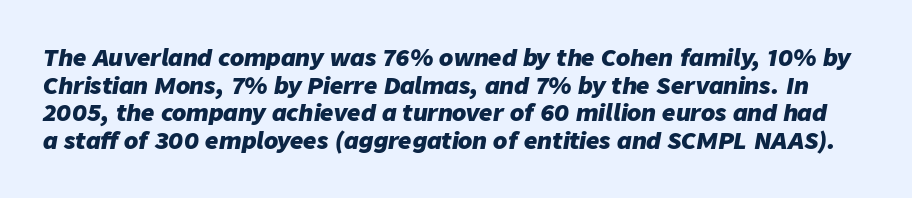
{"italic": "yes", "lean": "right", "slant_degrees": 9, "bold": "yes", "underline": "no", "line_spacing_ratio": 1.2, "letter_spacing": "normal", "letter_spacing_em": 0.0, "glyph_px": 23}
